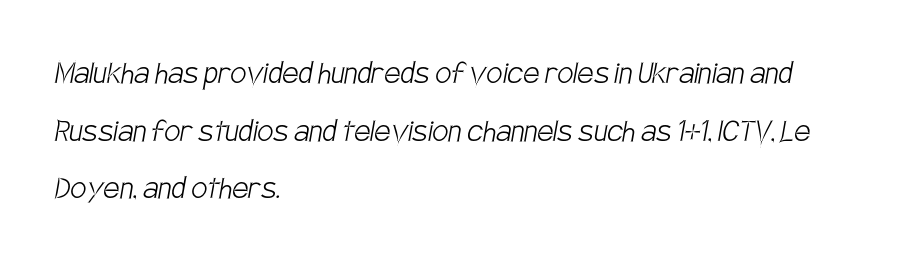
You could call the tracking neutral — neither tight nor loose. Descender tails drop into unmarked territory. Weight: not bold — regular or lighter. Notice how the passage keeps a crisp vertical edge on the left only. The letters advance in unequal steps, a hallmark of proportional type. The font family rendered here belongs to the sans-serif group.
